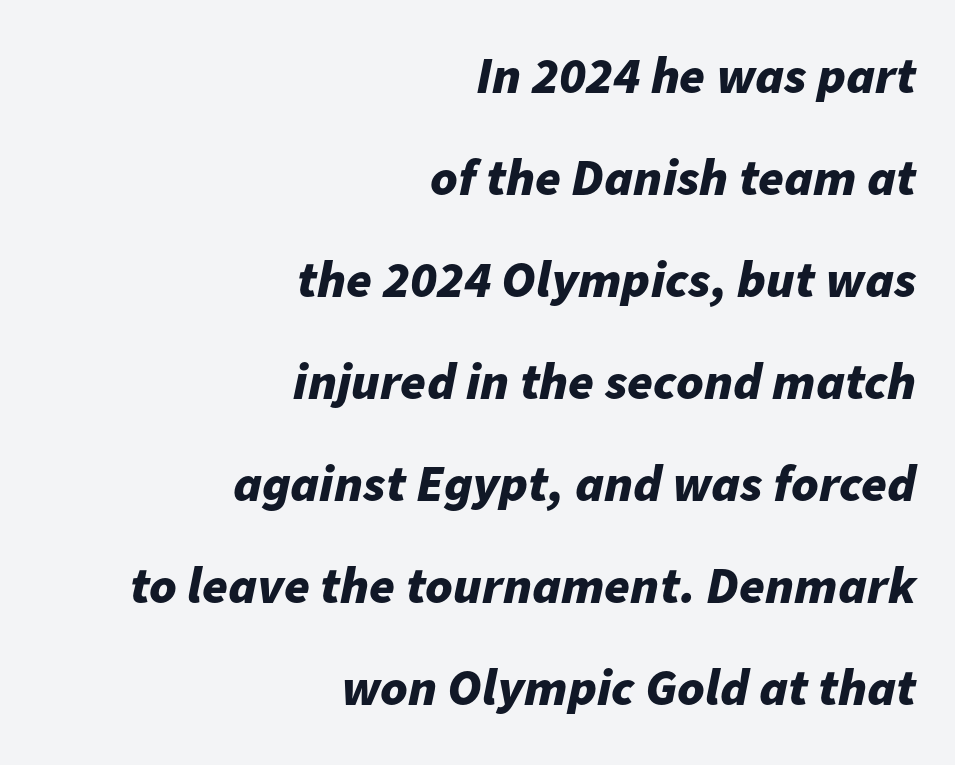
{"italic": "yes", "lean": "right", "slant_degrees": 11, "bold": "yes", "weight": "bold", "width": "normal", "stroke_contrast": "low", "x_height": "medium", "monospaced": "no", "underline": "no", "align": "right", "line_spacing": "loose", "line_spacing_ratio": 1.96, "letter_spacing": "normal", "letter_spacing_em": 0.0, "glyph_px": 52}
